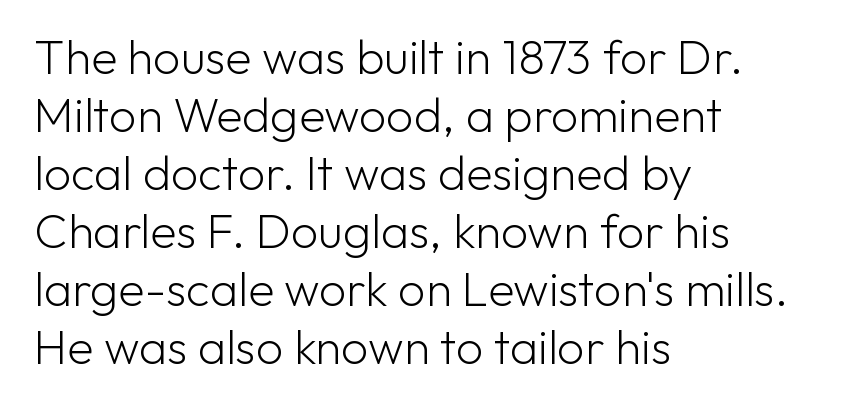
{"serif": "no", "italic": "no", "bold": "no", "weight": "light", "width": "normal", "stroke_contrast": "low", "x_height": "medium", "monospaced": "no", "underline": "no", "align": "left", "line_spacing_ratio": 1.21, "letter_spacing": "normal", "letter_spacing_em": 0.0, "glyph_px": 48}
